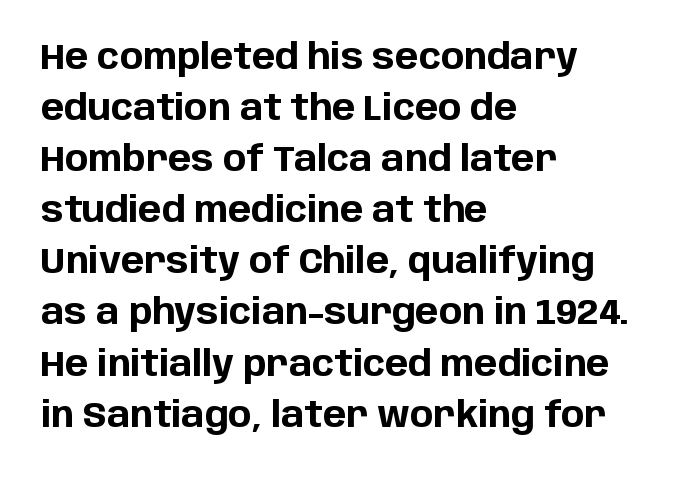
The image shows 35 px bold sans-serif type, upright; set left-aligned, normal line spacing (1.46x), normal letter spacing, not underlined; low stroke contrast and a large x-height.
